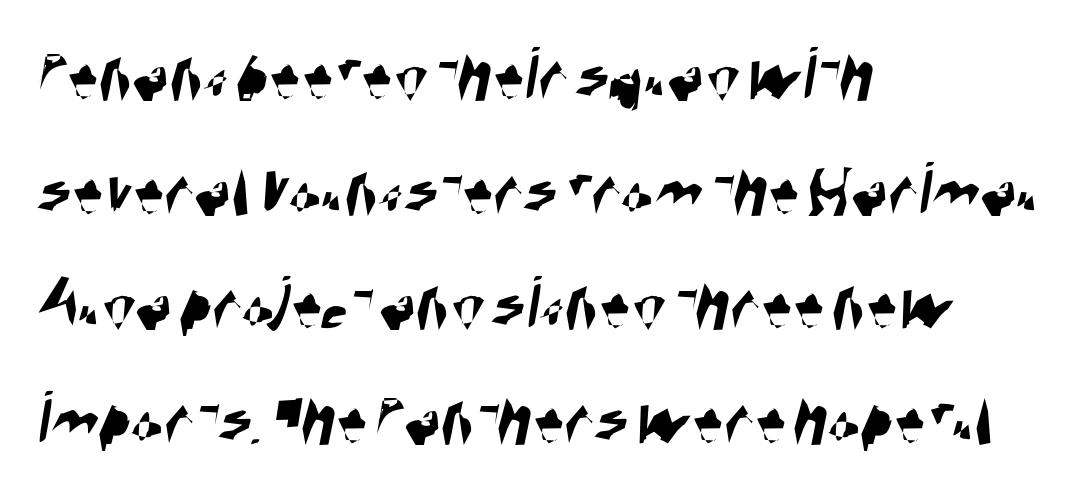
Q: Is the typeface a serif or a sans-serif typeface? A: Sans-serif.
Q: Is the text underlined? A: No.
Q: How is the paragraph aligned? A: Left-aligned.
Q: Is the spacing between letters normal or unusually wide? A: Normal.
Q: Is the spacing between lines tight, normal or loose? A: Normal.
Q: Width (condensed, normal, or wide)? A: Condensed.
Q: Stroke contrast? A: High.
Q: x-height? A: Large.
Q: Monospaced? A: No.
